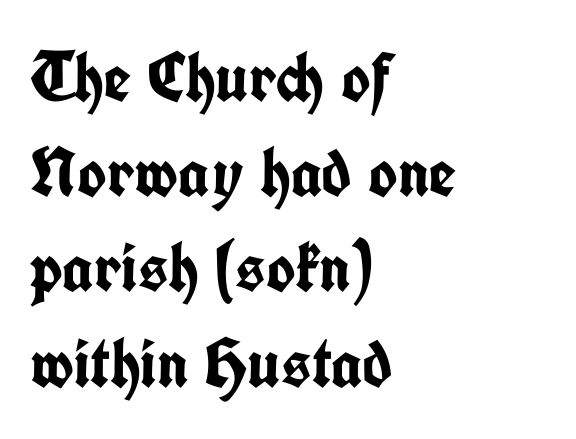
The typesetting leans heavy: a genuine bold. Is the letter spacing exaggerated? No — it looks like the ordinary default. Classification — sans serif. This sample has the flowing, uneven cadence of proportional lettering. The lines sit at an ordinary, default distance from one another. Underlining? Definitely not there.
